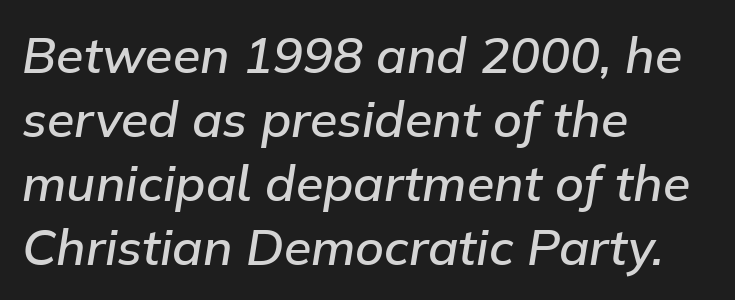
Q: Is the text bold? A: Semi-bold.
Q: Is the text italic (slanted)? A: Yes, it leans right by about 9 degrees.
Q: Is the text underlined? A: No.
Q: How is the paragraph aligned? A: Left-aligned.
Q: Is the spacing between letters normal or unusually wide? A: Normal.
Q: Is the spacing between lines tight, normal or loose? A: Normal.
Q: Width (condensed, normal, or wide)? A: Normal.
Q: Stroke contrast? A: Low.
Q: x-height? A: Medium.
Q: Monospaced? A: No.
